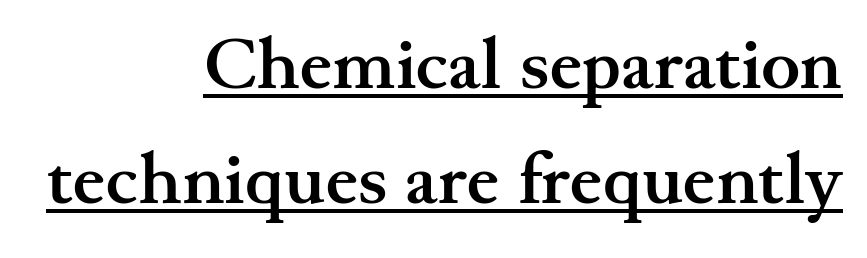
How heavy is the stroke? Heavy — this is a bold. This is underlined copy, the kind a proofreader might mark for attention. This sample has the flowing, uneven cadence of proportional lettering. Unlike a clean sans, this face finishes its strokes with serifs. Vertically, the passage feels balanced, rows spaced as you'd expect.
